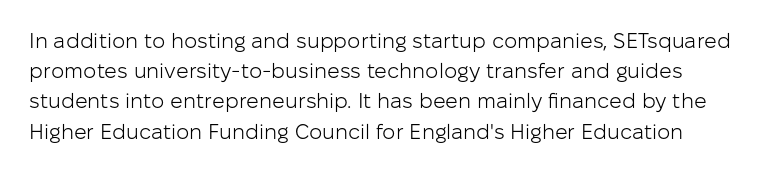
Q: Is the text bold? A: No.
Q: Is the text italic (slanted)? A: No, it is upright.
Q: Is the text underlined? A: No.
Q: Is the spacing between letters normal or unusually wide? A: Normal.
Q: Is the spacing between lines tight, normal or loose? A: Normal.
